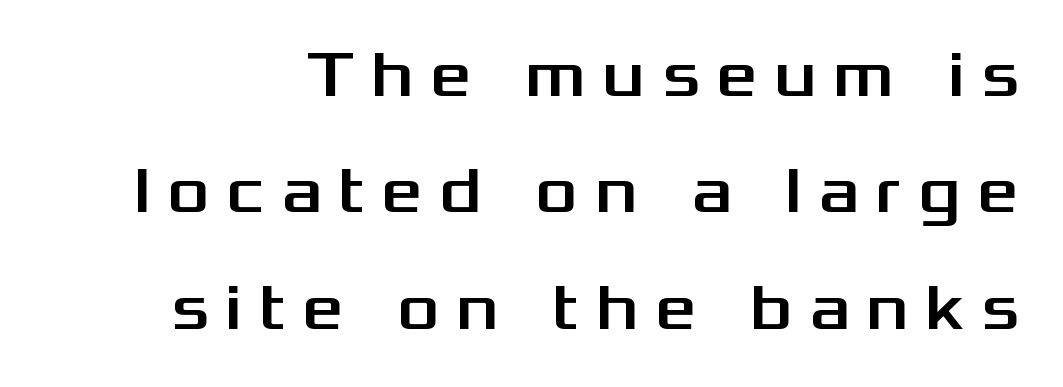
Q: Is the text italic (slanted)? A: No, it is upright.
Q: Is the typeface a serif or a sans-serif typeface? A: Sans-serif.
Q: Is the text underlined? A: No.
Q: Is the spacing between letters normal or unusually wide? A: Unusually wide.
Q: Width (condensed, normal, or wide)? A: Wide.
Q: Stroke contrast? A: Medium.
Q: x-height? A: Medium.
Q: Monospaced? A: No.
